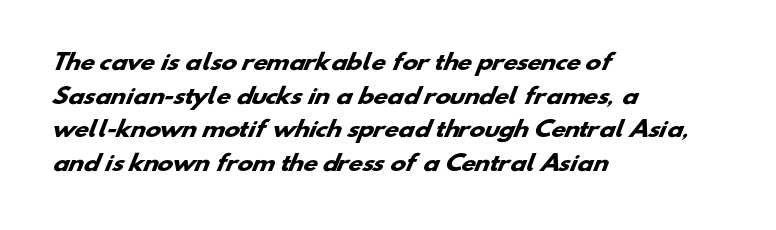
Q: Is the text bold? A: Yes.
Q: Is the text underlined? A: No.
Q: How is the paragraph aligned? A: Left-aligned.
Q: Is the spacing between letters normal or unusually wide? A: Normal.
Q: Is the spacing between lines tight, normal or loose? A: Normal.
